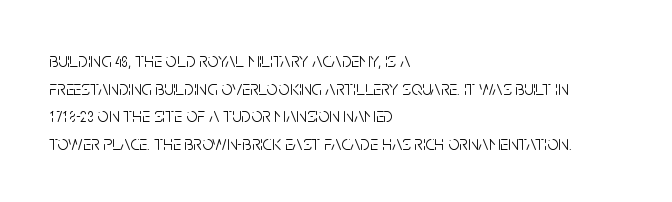
{"italic": "no", "bold": "no", "underline": "no", "align": "left", "line_spacing": "normal", "line_spacing_ratio": 1.38, "letter_spacing": "normal", "letter_spacing_em": 0.0, "glyph_px": 20}
